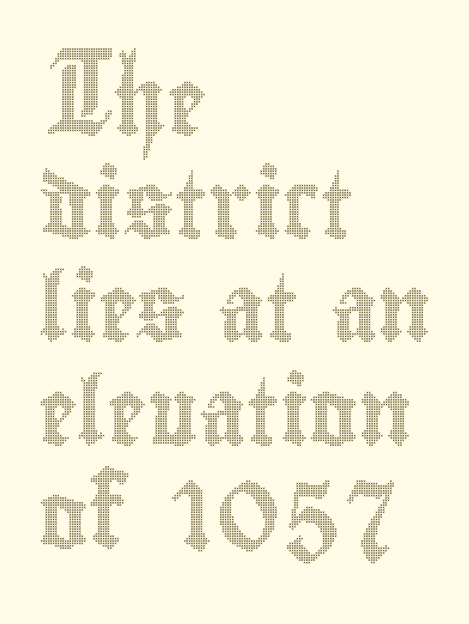
Q: Is the text italic (slanted)? A: No, it is upright.
Q: Is the text underlined? A: No.
Q: How is the paragraph aligned? A: Left-aligned.
Q: Is the spacing between letters normal or unusually wide? A: Normal.
Q: Is the spacing between lines tight, normal or loose? A: Normal.
Q: Width (condensed, normal, or wide)? A: Condensed.
Q: x-height? A: Small.
Q: Monospaced? A: No.
